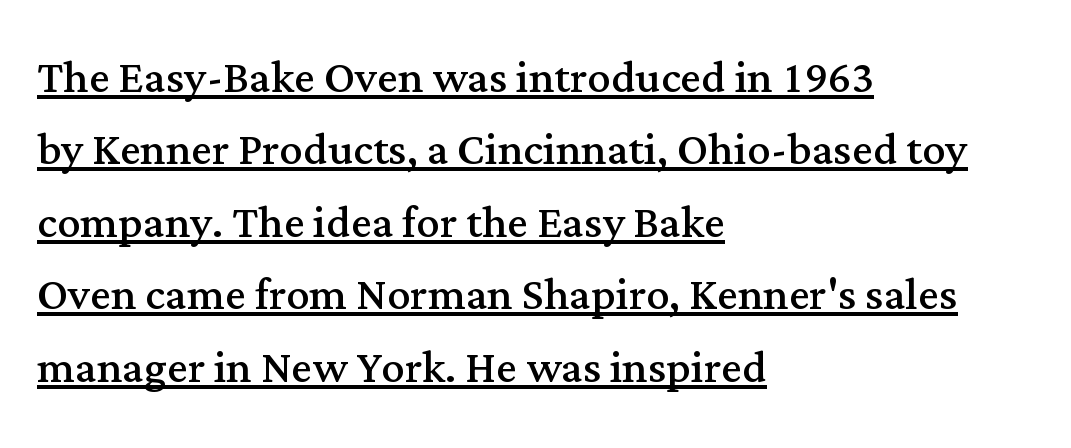
Weight: not bold — regular or lighter. Characters follow at the spacing the type designer built in. This sample has the flowing, uneven cadence of proportional lettering. Looks like someone drew a line under every word here.
